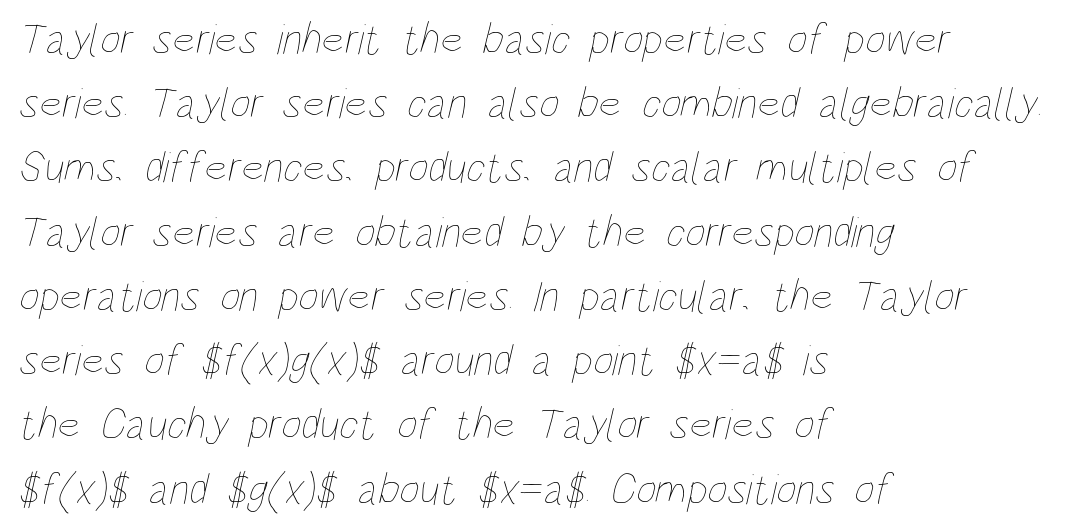
Letters have the restrained weight of plain body copy at most. Is this a fixed-width face? No — the glyphs have proportional, varying widths. Reading down the block, your eye returns to a fixed left position each line. Has an underline been added? It has not. Each word holds together tightly as a unit, with standard inter-letter gaps. One glance says typical: line gaps are just what's usual.
